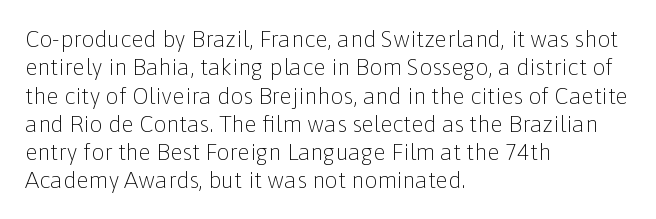
Q: Is the text bold? A: No.
Q: Is the text italic (slanted)? A: No, it is upright.
Q: Is the text underlined? A: No.
Q: How is the paragraph aligned? A: Left-aligned.
Q: Is the spacing between letters normal or unusually wide? A: Normal.
